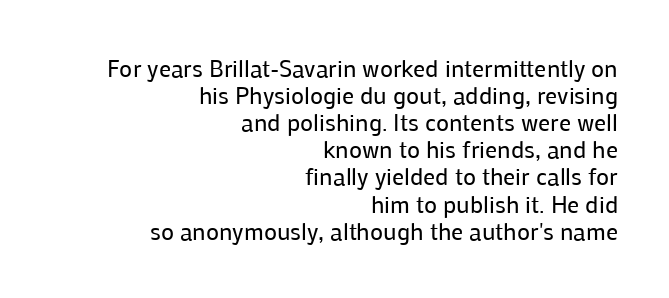
The image shows 24 px text type, upright; set right-aligned, tight line spacing (1.13x), normal letter spacing, not underlined.
